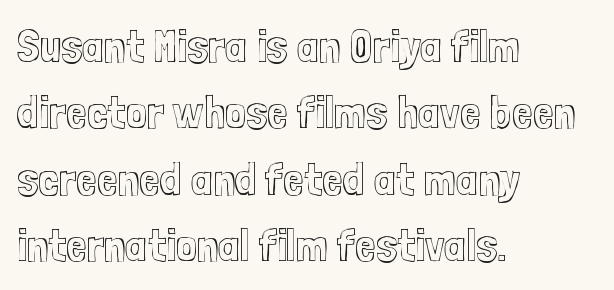
You could call the tracking neutral — neither tight nor loose. The string is rendered with underlining switched off. The passage shown is typed in a proportional face where columns would drift. Whoever set this chose a conventional vertical rhythm. The text block is weighted toward the left margin, trailing off unevenly rightward.
